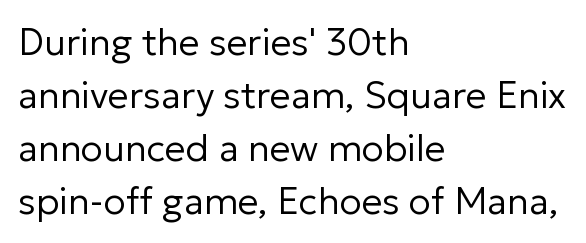
The image shows 37 px regular-weight sans-serif type, upright; set left-aligned, normal line spacing (1.43x), normal letter spacing, not underlined; low stroke contrast and a medium x-height.
